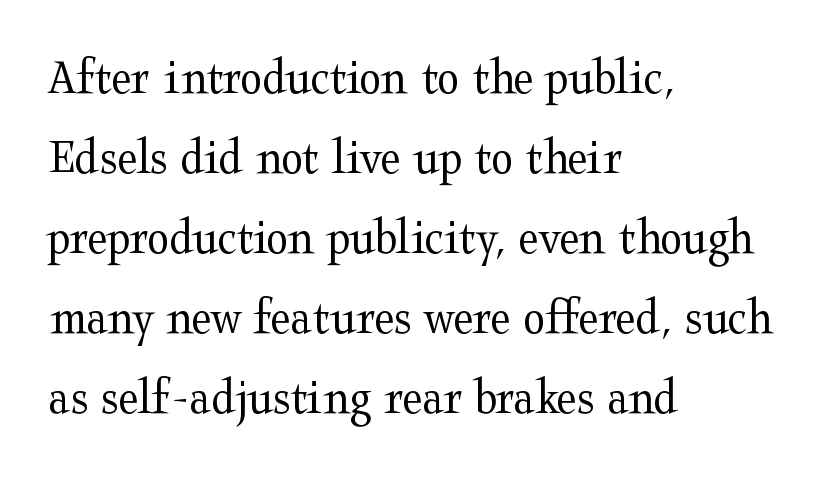
Q: Is the text bold? A: No.
Q: Is the text italic (slanted)? A: No, it is upright.
Q: Is the typeface a serif or a sans-serif typeface? A: Serif.
Q: Is the text underlined? A: No.
Q: How is the paragraph aligned? A: Left-aligned.
Q: Is the spacing between letters normal or unusually wide? A: Normal.
Q: Is the spacing between lines tight, normal or loose? A: Normal.
Q: Width (condensed, normal, or wide)? A: Wide.
Q: Stroke contrast? A: Medium.
Q: x-height? A: Medium.
Q: Monospaced? A: No.
